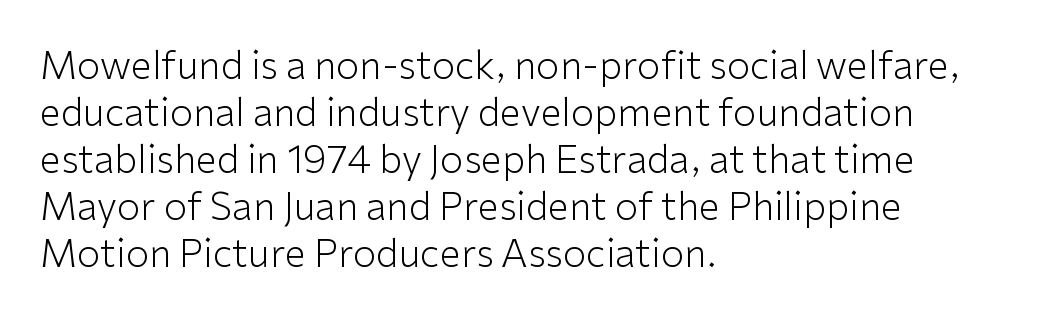
A typesetter would call this proportional, since set widths differ per character. This sample uses a sans-serif face. Characters remain perfectly vertical along every line. Descenders are the only things crossing below the line.
